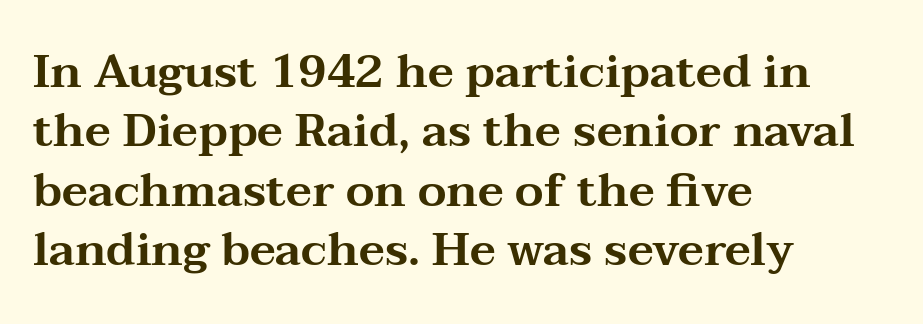
Q: Is the text italic (slanted)? A: No, it is upright.
Q: Is the typeface a serif or a sans-serif typeface? A: Serif.
Q: Is the text underlined? A: No.
Q: How is the paragraph aligned? A: Left-aligned.
Q: Is the spacing between letters normal or unusually wide? A: Normal.
Q: Is the spacing between lines tight, normal or loose? A: Normal.
Q: Width (condensed, normal, or wide)? A: Wide.
Q: Stroke contrast? A: Medium.
Q: x-height? A: Medium.
Q: Monospaced? A: No.
